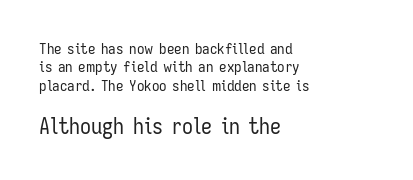
{"italic": "no", "bold": "no", "underline": "no", "align": "left", "line_spacing_ratio": 1.23, "letter_spacing": "normal", "letter_spacing_em": 0.0, "larger_block": "second", "size_ratio": 1.47, "glyph_px": 22}
